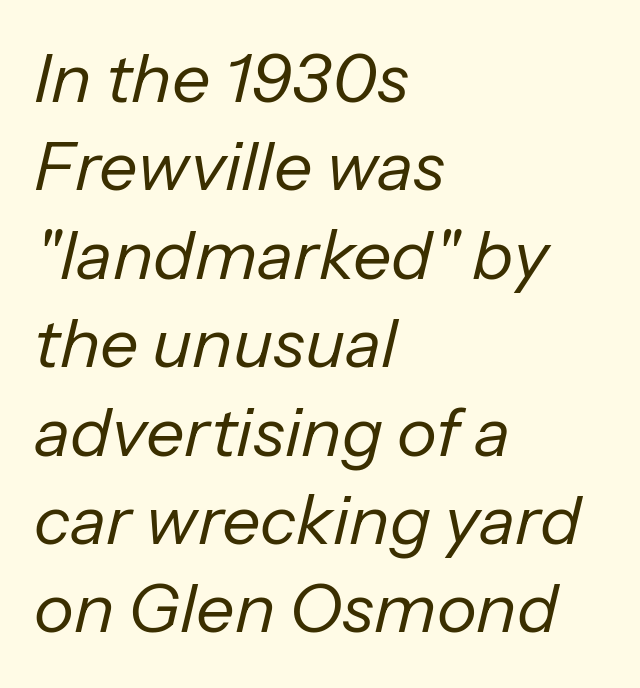
Think of a printed novel: that variable character pitch is what you see here. Letters rest on an invisible, unmarked baseline. Honestly, the letter spacing is just normal — you wouldn't notice it. Weight: in the light-to-regular range.
